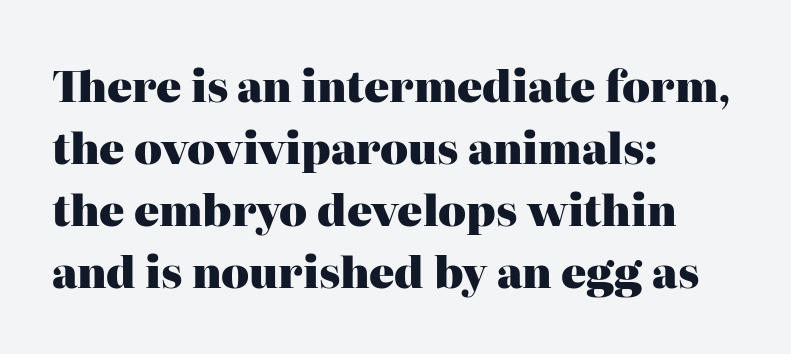
{"serif": "yes", "italic": "no", "bold": "yes", "weight": "heavy", "width": "normal", "stroke_contrast": "high", "x_height": "medium", "monospaced": "no", "underline": "no", "align": "left", "line_spacing": "normal", "line_spacing_ratio": 1.48, "letter_spacing": "normal", "letter_spacing_em": 0.0, "glyph_px": 42}
